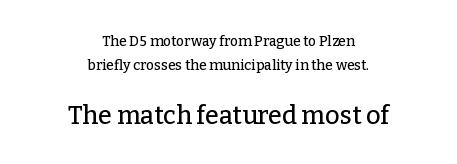
When letters stand straight like this, we call the style roman or upright. The type is set solid horizontally, with unmodified tracking. Here the second block reads like a headline and the first like body copy. Has an underline been added? It has not.
